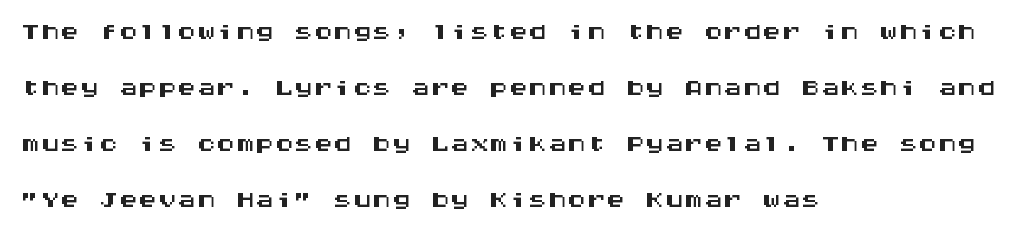
The image shows 39 px wide sans-serif type, upright, monospaced; set left-aligned, normal line spacing (1.44x), normal letter spacing, not underlined; medium stroke contrast and a large x-height.
